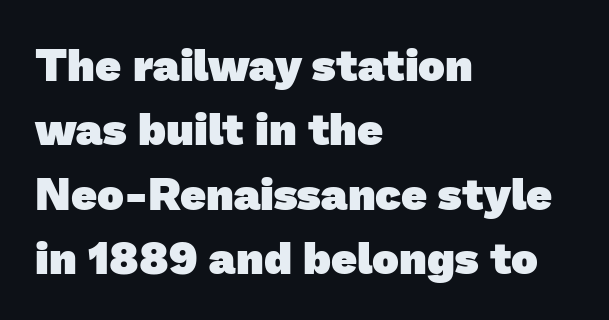
{"serif": "no", "bold": "yes", "weight": "heavy", "width": "normal", "stroke_contrast": "low", "x_height": "medium", "monospaced": "no", "underline": "no", "align": "left", "line_spacing": "normal", "line_spacing_ratio": 1.43, "letter_spacing": "normal", "letter_spacing_em": 0.0, "glyph_px": 45}
